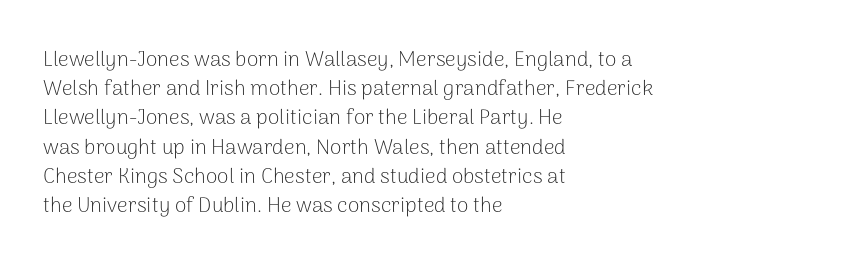
Tracking here is standard; glyphs follow each other at the usual distance. Heft: none added — not bold. These lines are set flush left with a ragged right edge. The letters stand straight up with perfectly vertical stems. Has an underline been added? It has not.
